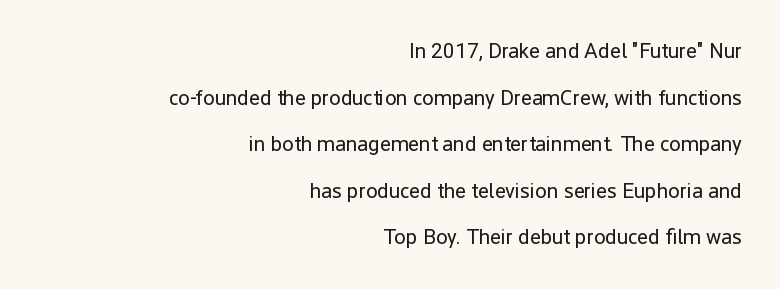
Q: Is the text bold? A: No.
Q: Is the text italic (slanted)? A: No, it is upright.
Q: Is the text underlined? A: No.
Q: How is the paragraph aligned? A: Right-aligned.
Q: Is the spacing between letters normal or unusually wide? A: Normal.
Q: Is the spacing between lines tight, normal or loose? A: Loose.
